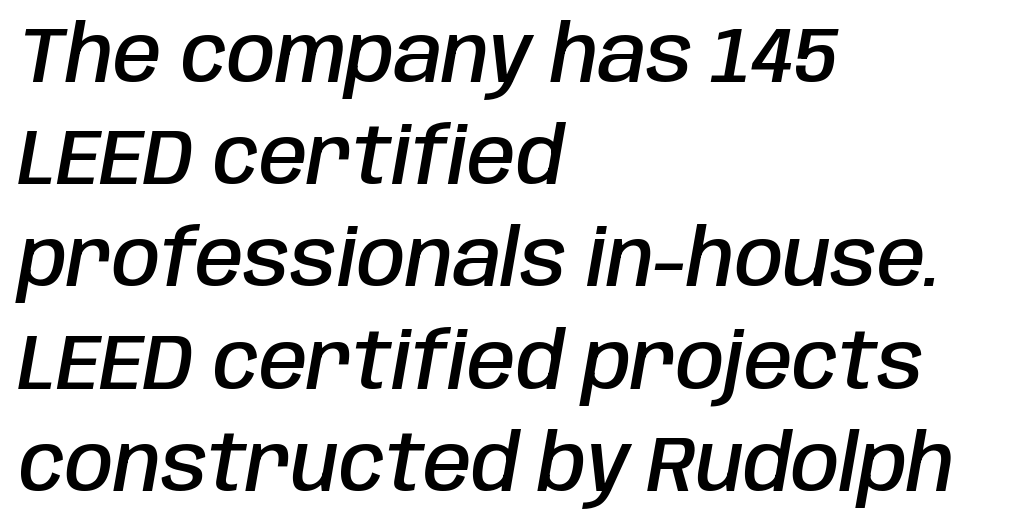
Q: Is the text bold? A: Semi-bold.
Q: Is the text italic (slanted)? A: Yes, it leans right by about 10 degrees.
Q: Is the text underlined? A: No.
Q: How is the paragraph aligned? A: Left-aligned.
Q: Is the spacing between letters normal or unusually wide? A: Normal.
Q: Is the spacing between lines tight, normal or loose? A: Normal.
Q: Width (condensed, normal, or wide)? A: Condensed.
Q: Stroke contrast? A: Low.
Q: x-height? A: Large.
Q: Monospaced? A: No.
